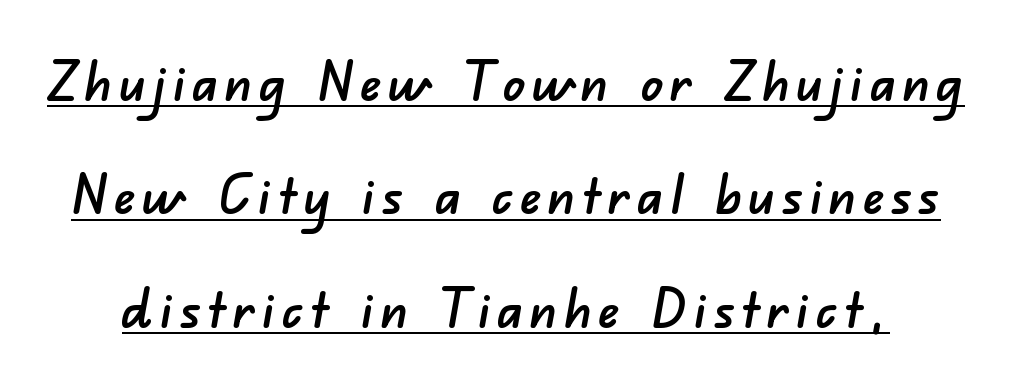
{"serif": "no", "width": "normal", "stroke_contrast": "low", "x_height": "small", "monospaced": "no", "underline": "yes", "line_spacing": "loose", "line_spacing_ratio": 2.06, "glyph_px": 55}
